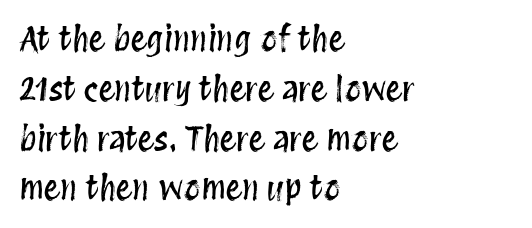
{"italic": "no", "width": "condensed", "stroke_contrast": "medium", "x_height": "large", "monospaced": "no", "underline": "no", "align": "left", "line_spacing": "normal", "line_spacing_ratio": 1.51, "letter_spacing": "normal", "letter_spacing_em": 0.0, "glyph_px": 33}
